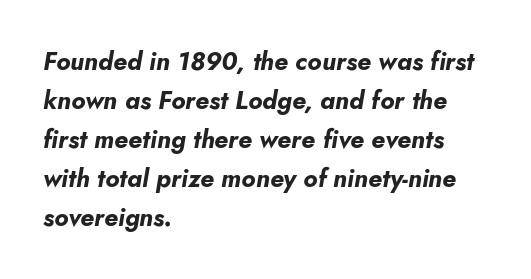
Plain, unruled lines of type. Default kerning and tracking; the words read as compact shapes. Posture: slanted. In terms of weight, the rendering is a true, heavy bold. Is the block centered? No — it sits flush against the left margin.
